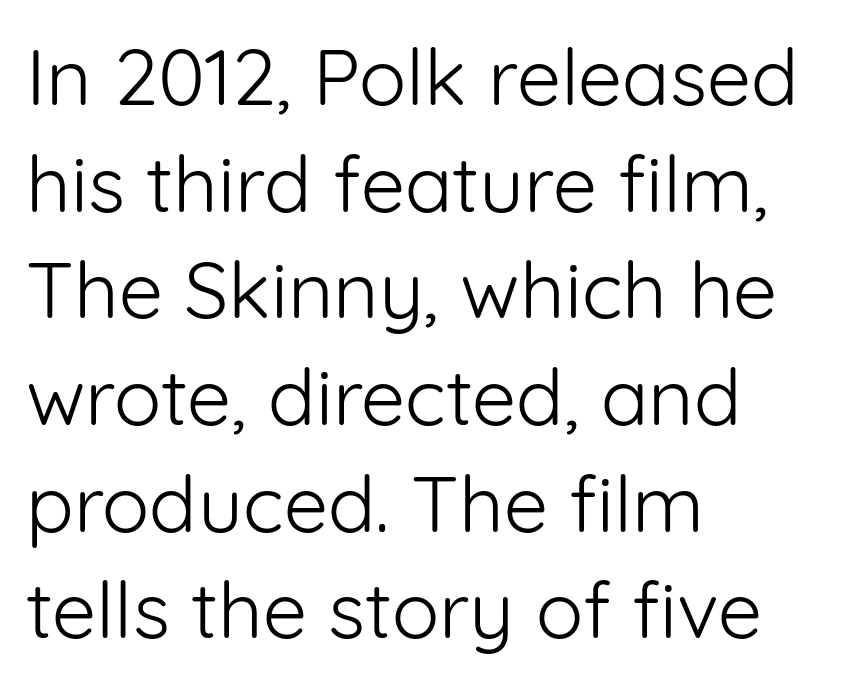
These lines are set flush left with a ragged right edge. The letters look calm and open, with moderate or lighter stems. The glyphs in this specimen are sans serif. Descenders hang freely into open space. The line-height multiplier appears to be the usual default. You can tell it's not italic because the verticals are truly vertical.
